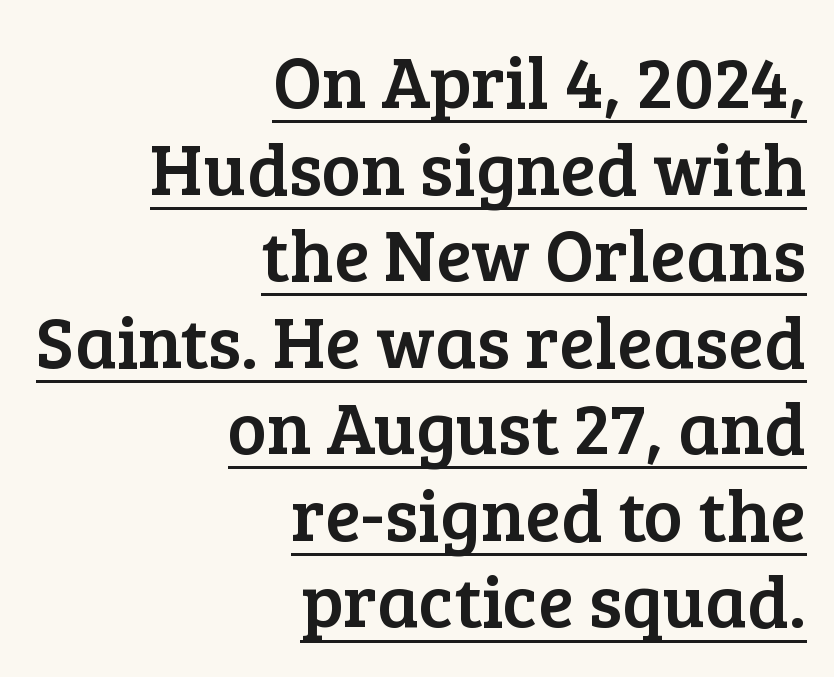
{"serif": "yes", "italic": "no", "width": "normal", "stroke_contrast": "low", "x_height": "medium", "monospaced": "no", "underline": "yes", "align": "right", "line_spacing_ratio": 1.17, "letter_spacing": "normal", "letter_spacing_em": 0.0, "glyph_px": 74}
